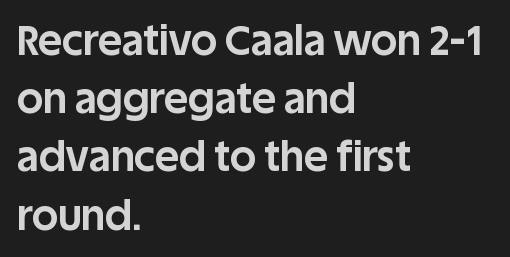
The image shows 41 px bold sans-serif type, upright; set left-aligned, normal line spacing (1.42x), normal letter spacing, not underlined; low stroke contrast and a large x-height.
